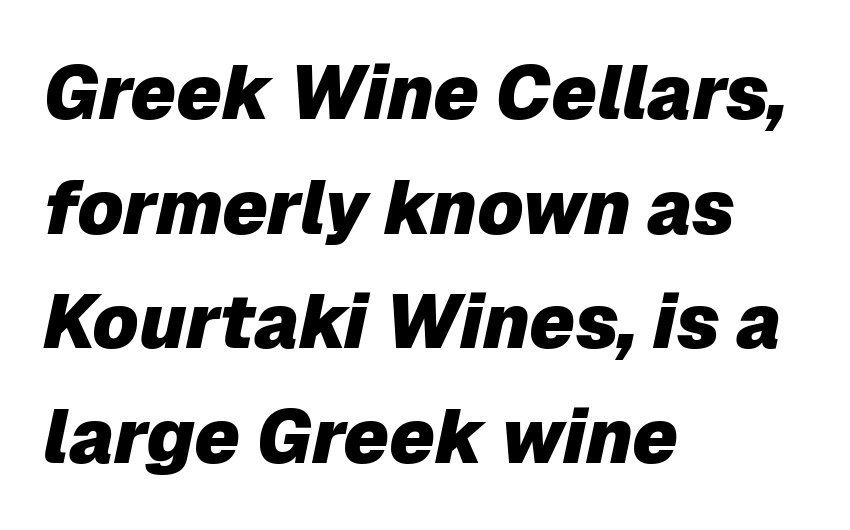
Q: Is the text bold? A: Yes.
Q: Is the text italic (slanted)? A: Yes, it leans right by about 12 degrees.
Q: Is the text underlined? A: No.
Q: How is the paragraph aligned? A: Left-aligned.
Q: Is the spacing between letters normal or unusually wide? A: Normal.
Q: Is the spacing between lines tight, normal or loose? A: Normal.
Q: Width (condensed, normal, or wide)? A: Normal.
Q: Stroke contrast? A: Low.
Q: x-height? A: Medium.
Q: Monospaced? A: No.
